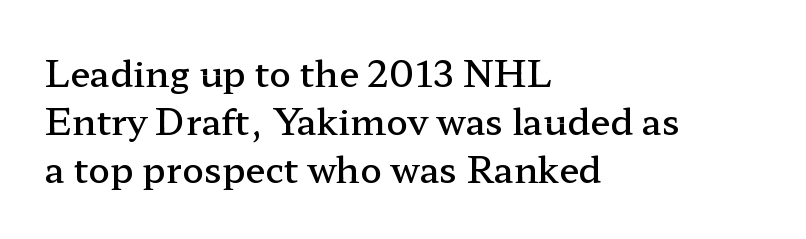
{"serif": "yes", "italic": "no", "bold": "semi", "weight": "semibold", "width": "wide", "stroke_contrast": "low", "x_height": "medium", "monospaced": "no", "underline": "no", "align": "left", "line_spacing": "normal", "line_spacing_ratio": 1.33, "letter_spacing": "normal", "letter_spacing_em": 0.0, "glyph_px": 36}
